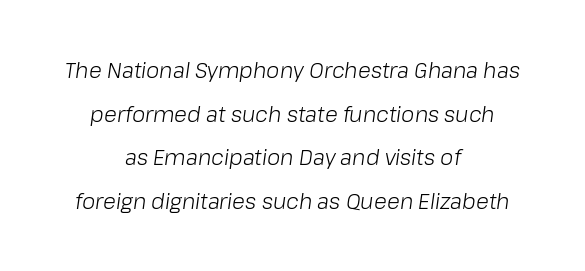
The image shows 21 px text type, italic (leaning right); set centered, loose line spacing (2.08x), normal letter spacing, not underlined.
